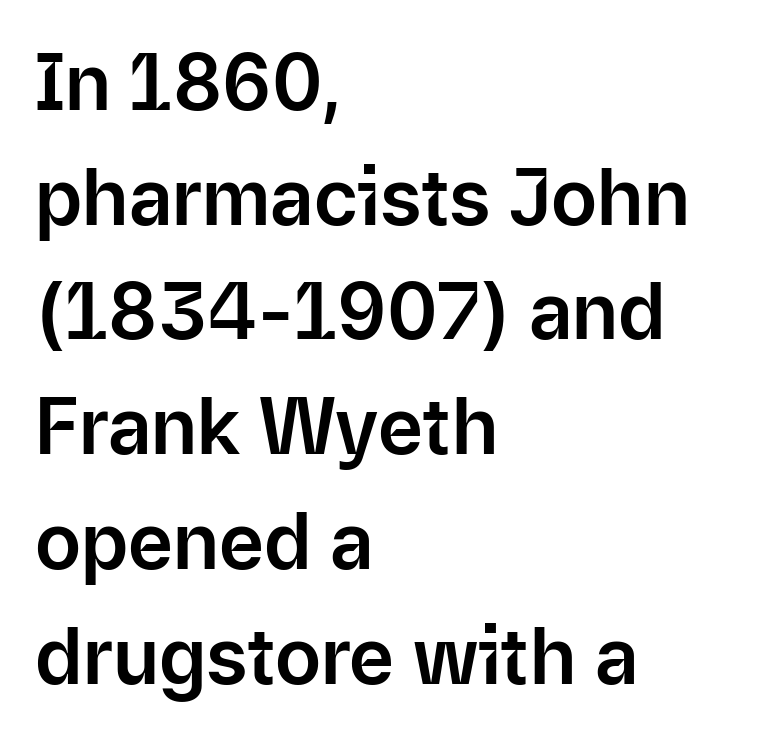
The image shows 77 px sans-serif type, upright; set left-aligned, normal line spacing (1.49x), normal letter spacing, not underlined; low stroke contrast and a medium x-height.
